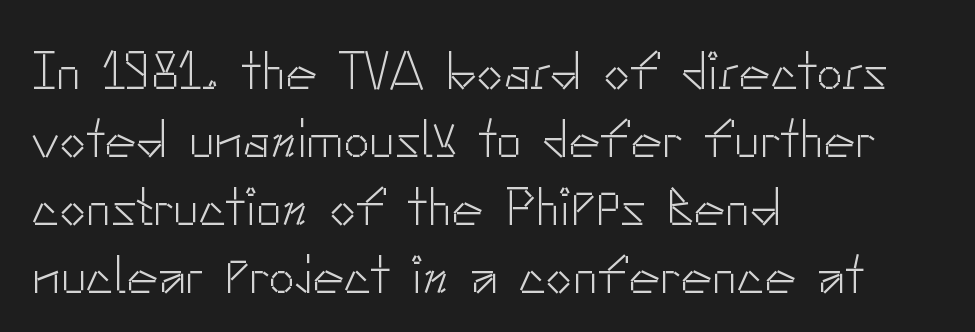
Q: Is the text bold? A: No.
Q: Is the text italic (slanted)? A: No, it is upright.
Q: Is the typeface a serif or a sans-serif typeface? A: Sans-serif.
Q: Is the text underlined? A: No.
Q: How is the paragraph aligned? A: Left-aligned.
Q: Is the spacing between letters normal or unusually wide? A: Normal.
Q: Is the spacing between lines tight, normal or loose? A: Normal.
Q: Width (condensed, normal, or wide)? A: Normal.
Q: Stroke contrast? A: Low.
Q: x-height? A: Small.
Q: Monospaced? A: No.
